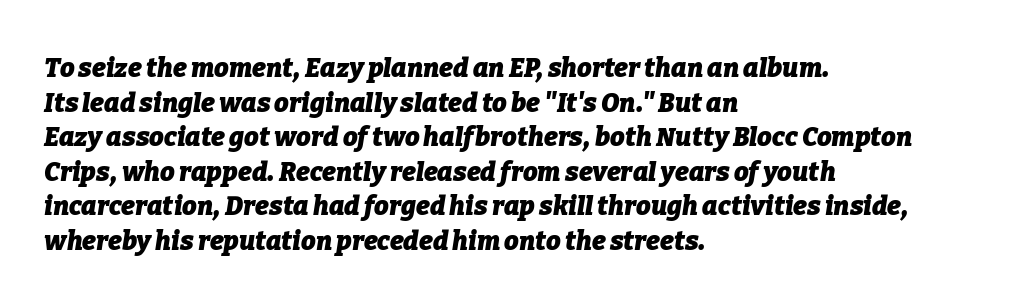
Layout note: lines flush left. Caption: standard tracking, unaltered. Caption: bold face, heavy strokes. The axis of the letterforms is tilted away from vertical.
